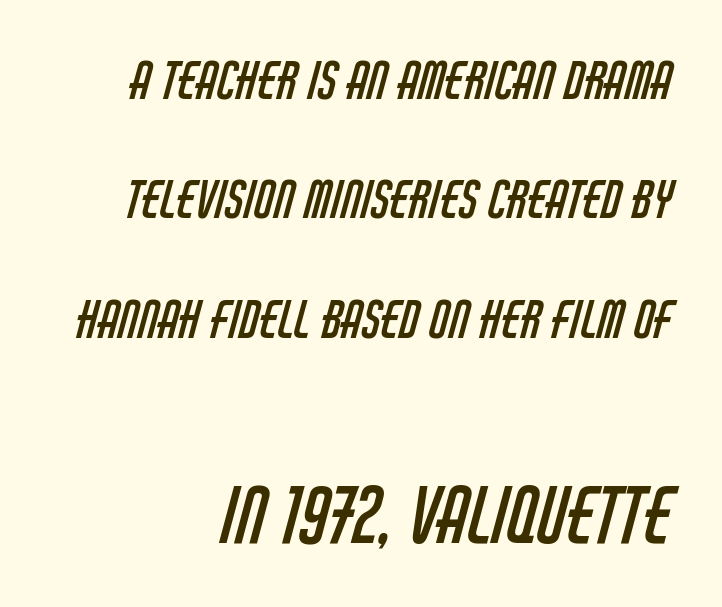
The image shows 76 px regular-weight, condensed sans-serif type; set right-aligned, loose line spacing (2.34x), normal letter spacing, not underlined; the second (bottom) block is 1.49x larger; low stroke contrast and a large x-height.
